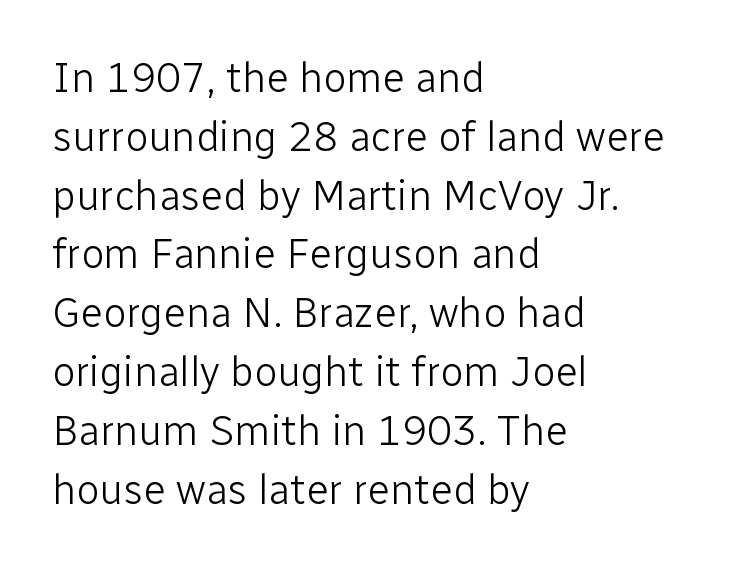
The image shows 42 px light sans-serif type, upright; set left-aligned, normal line spacing (1.4x), normal letter spacing, not underlined; low stroke contrast and a medium x-height.
